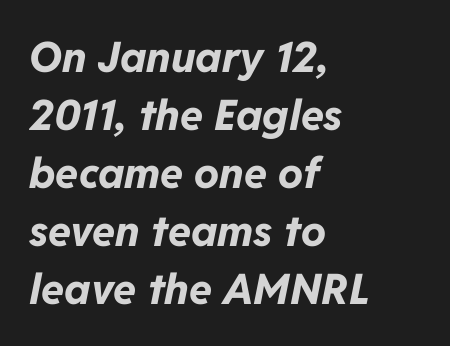
This sample is left-justified, so line endings fall wherever the words run out. If you drew a line through each stem, it would be angled. Honestly, there is no underline to notice here at all. This rendering leaves character spacing at its baseline value. Here the designer chose a conventional face with non-uniform glyph widths.
